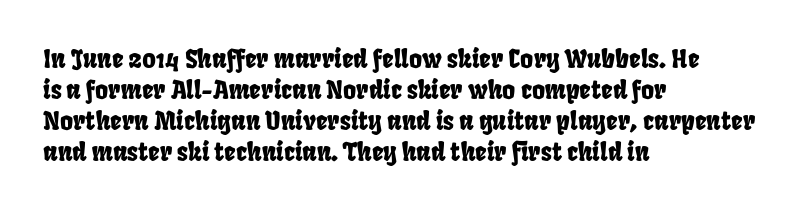
{"underline": "no", "align": "left", "line_spacing_ratio": 1.24, "letter_spacing": "normal", "letter_spacing_em": 0.0, "glyph_px": 25}
